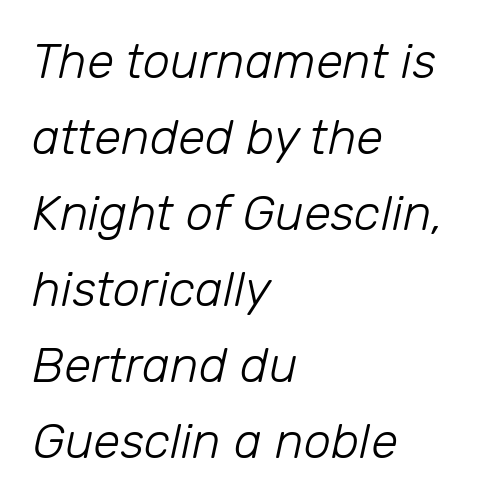
The image shows 49 px light type, italic (leaning right); set left-aligned, normal line spacing (1.55x), normal letter spacing, not underlined; low stroke contrast and a medium x-height.
